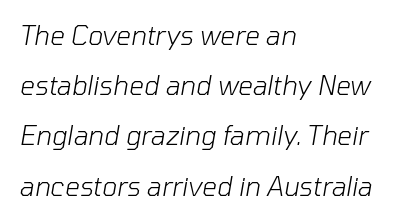
{"italic": "yes", "lean": "right", "slant_degrees": 10, "bold": "no", "underline": "no", "align": "left", "line_spacing": "loose", "line_spacing_ratio": 1.93, "letter_spacing": "normal", "letter_spacing_em": 0.0, "glyph_px": 26}
